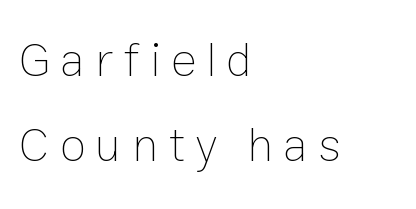
The face used here is rendered with a markedly widened letterfit. Style check: upright. Left-aligned paragraph, ragged on the right. Each letter keeps its own natural width here, so spacing adapts to shape. Check the space under the baseline: it is left empty.
